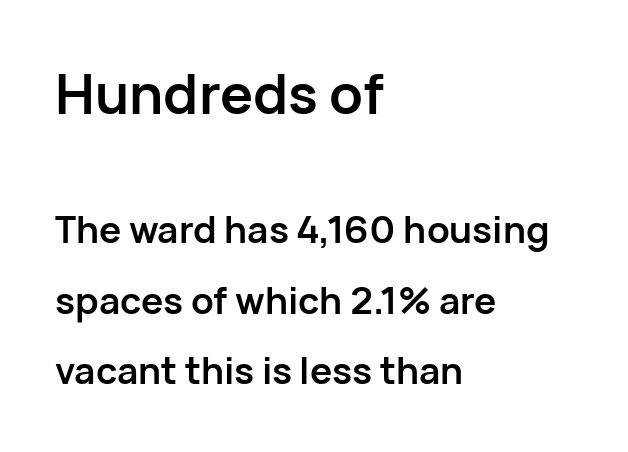
A dark, heavy texture on the line: the type is bold. All the whitespace from short lines collects on the right. Nothing sits at the stroke ends, so this counts as sans-serif. Inter-character spacing is left at the font's built-in metrics. Tall strokes in this sample are plumb rather than angled.
